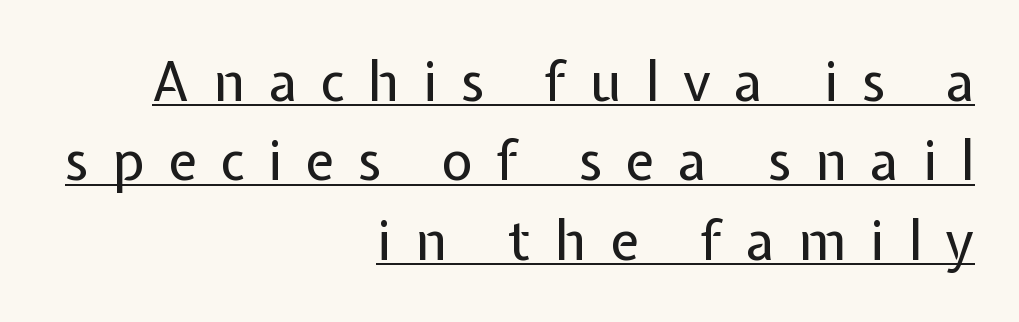
{"serif": "no", "italic": "no", "bold": "no", "weight": "regular", "width": "normal", "stroke_contrast": "low", "x_height": "medium", "monospaced": "no", "underline": "yes", "align": "right", "line_spacing": "normal", "line_spacing_ratio": 1.47, "letter_spacing": "wide", "letter_spacing_em": 0.44, "glyph_px": 54}
